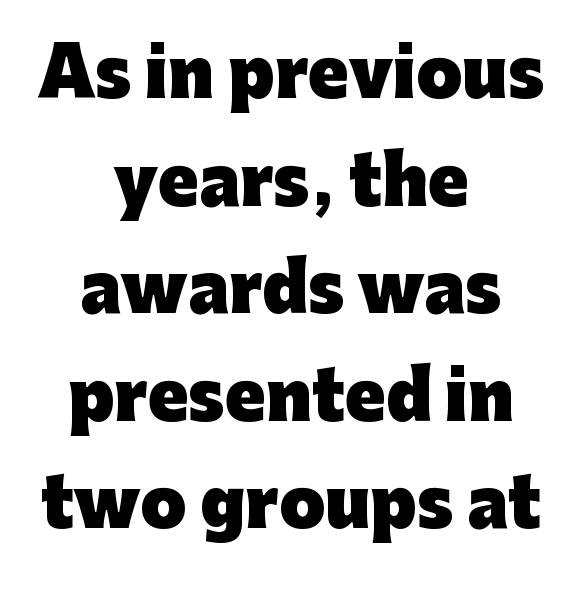
The image shows 66 px heavy sans-serif type, upright; set centered, normal line spacing (1.63x), normal letter spacing, not underlined; low stroke contrast and a medium x-height.
